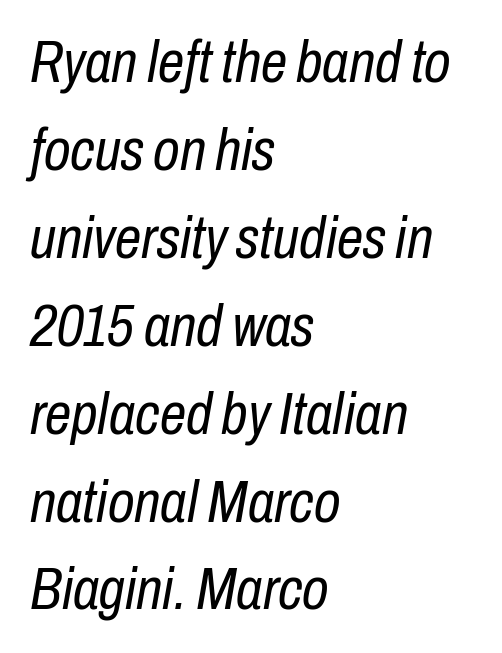
{"italic": "yes", "lean": "right", "slant_degrees": 10, "bold": "no", "weight": "regular", "width": "condensed", "stroke_contrast": "low", "x_height": "medium", "monospaced": "no", "underline": "no", "align": "left", "line_spacing": "normal", "line_spacing_ratio": 1.49, "letter_spacing": "normal", "letter_spacing_em": 0.0, "glyph_px": 59}
